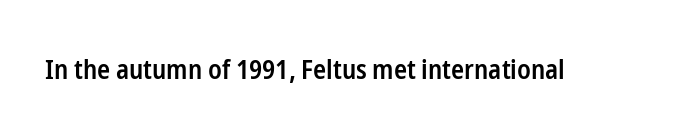
Q: Is the text bold? A: Semi-bold.
Q: Is the text italic (slanted)? A: No, it is upright.
Q: Is the text underlined? A: No.
Q: Is the spacing between letters normal or unusually wide? A: Normal.
